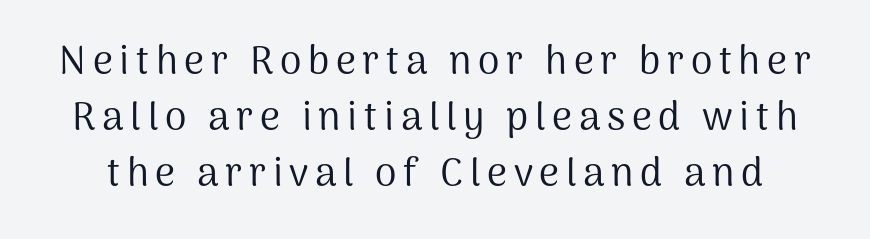
The image shows 39 px regular-weight sans-serif type, upright; set normal line spacing (1.44x), not underlined; medium stroke contrast and a medium x-height.
